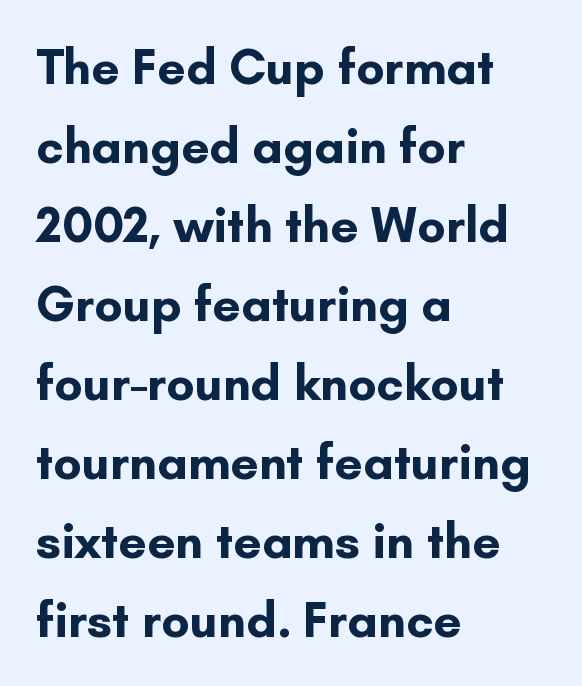
The words here are not underlined. Each letter's strokes conclude bluntly, with no projecting serifs. These lines are set flush left with a ragged right edge. How are the letters spaced? Ordinarily, with no added tracking.
